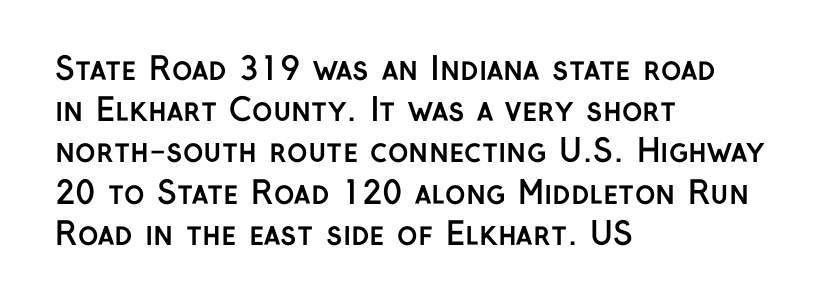
{"serif": "no", "italic": "no", "bold": "yes", "weight": "semibold", "width": "normal", "stroke_contrast": "low", "x_height": "medium", "monospaced": "no", "underline": "no", "align": "left", "line_spacing": "normal", "line_spacing_ratio": 1.33, "letter_spacing": "normal", "letter_spacing_em": 0.0, "glyph_px": 31}
